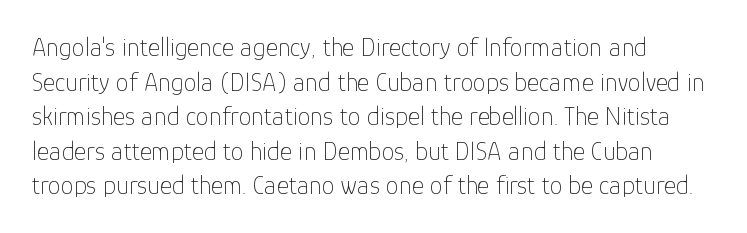
The image shows 26 px text type, upright; set normal line spacing (1.33x), normal letter spacing, not underlined.
